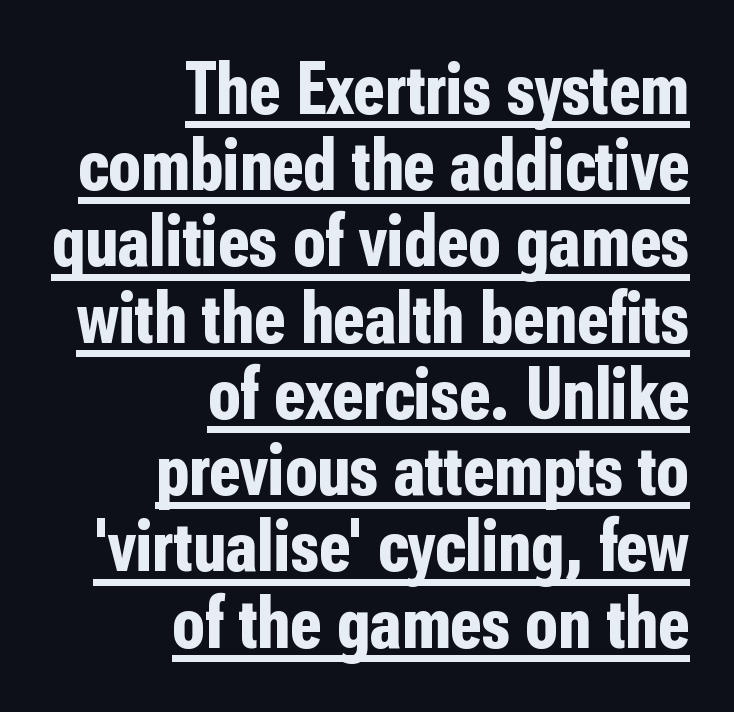
Line spacing here is tight. Stroke thickness is high; the sample reads as a true bold. Unlike italic type, these characters show no tilt at all. In terms of letterform style, serifs are entirely absent. These lines are set flush right with a ragged left edge. The rendering uses the underline text-decoration.
